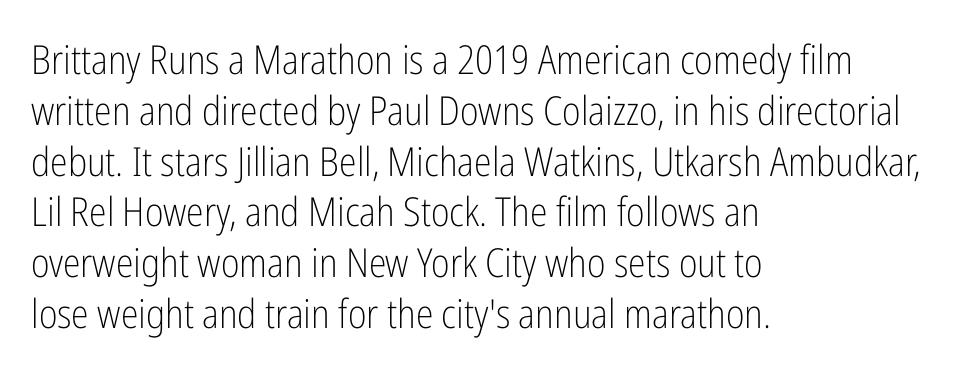
{"serif": "no", "italic": "no", "bold": "no", "weight": "light", "width": "condensed", "stroke_contrast": "low", "x_height": "medium", "monospaced": "no", "underline": "no", "align": "left", "line_spacing": "normal", "line_spacing_ratio": 1.27, "letter_spacing": "normal", "letter_spacing_em": 0.0, "glyph_px": 40}
